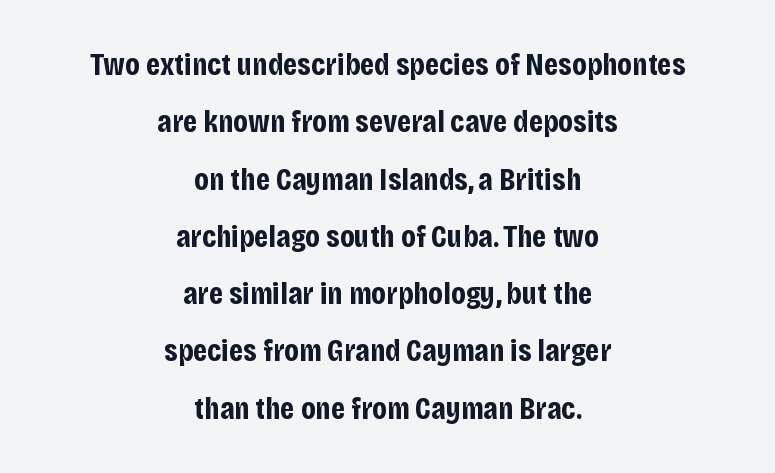
{"serif": "no", "italic": "no", "bold": "yes", "weight": "bold", "width": "condensed", "stroke_contrast": "low", "x_height": "large", "monospaced": "no", "underline": "no", "align": "center", "line_spacing_ratio": 1.79, "letter_spacing": "normal", "letter_spacing_em": 0.0, "glyph_px": 32}
